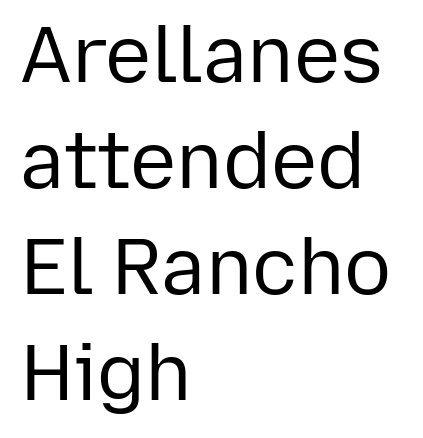
Italic? Not at all — the glyphs are vertical. You could call the tracking neutral — neither tight nor loose. Does the copy run flush right? No — it runs flush left. I'd call this a sans setting — the letters go barefoot.
